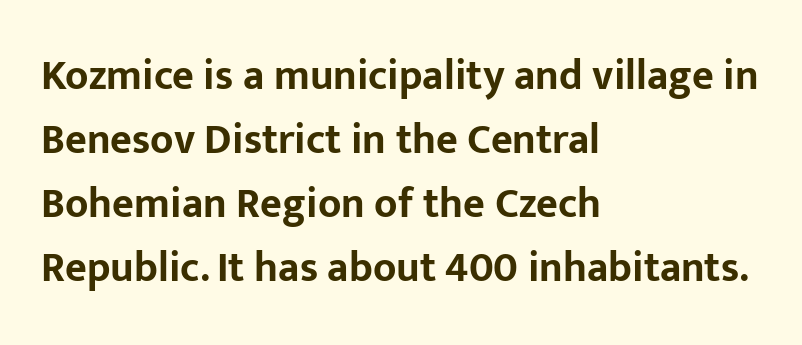
{"serif": "no", "italic": "no", "bold": "yes", "weight": "bold", "width": "normal", "stroke_contrast": "low", "x_height": "medium", "monospaced": "no", "underline": "no", "align": "left", "line_spacing": "normal", "line_spacing_ratio": 1.52, "letter_spacing": "normal", "letter_spacing_em": 0.0, "glyph_px": 42}
